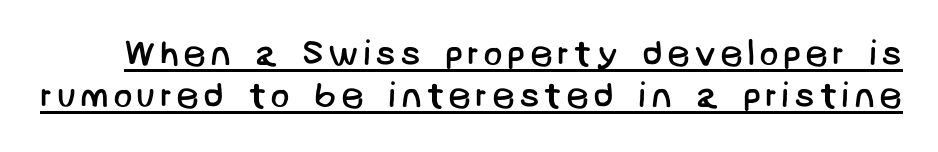
Q: Is the text bold? A: No.
Q: Is the typeface a serif or a sans-serif typeface? A: Sans-serif.
Q: Is the text underlined? A: Yes.
Q: Width (condensed, normal, or wide)? A: Normal.
Q: Stroke contrast? A: Low.
Q: x-height? A: Large.
